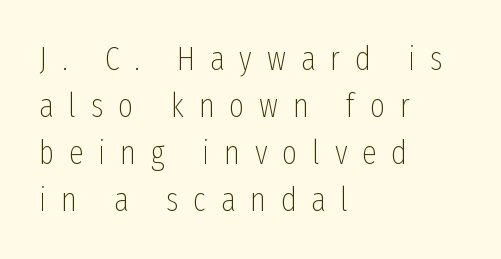
A typesetter would mark this as roman, not italic. Do the characters align in a grid? No, the font is proportional. Check the space under the baseline: it is left empty. Inter-character spacing is expanded well beyond the font's built-in metrics. What's the leading like? Ordinary, nothing unusual. A typesetter would label this face a sans.
